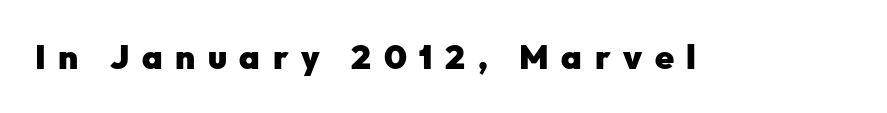
The image shows 34 px heavy sans-serif type, upright; set unusually wide letter spacing (+0.37 em), not underlined; low stroke contrast and a medium x-height.
